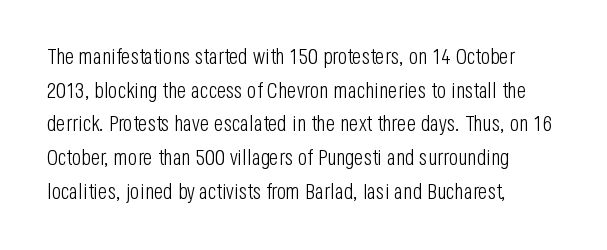
Q: Is the text bold? A: No.
Q: Is the text italic (slanted)? A: No, it is upright.
Q: Is the text underlined? A: No.
Q: How is the paragraph aligned? A: Left-aligned.
Q: Is the spacing between letters normal or unusually wide? A: Normal.
Q: Is the spacing between lines tight, normal or loose? A: Normal.
